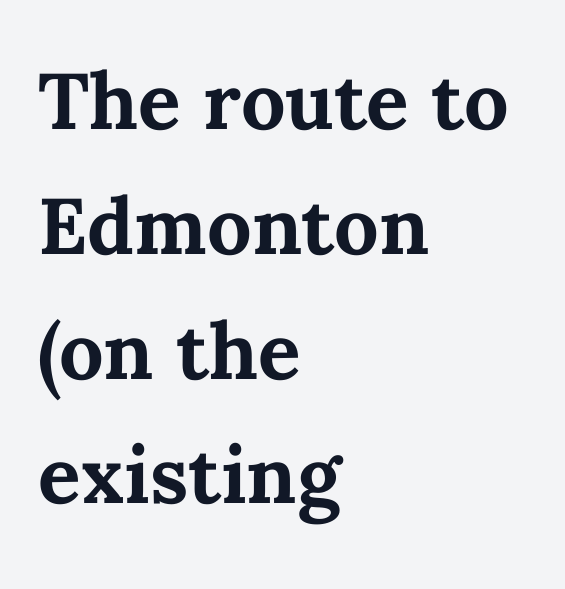
{"italic": "no", "bold": "yes", "weight": "bold", "width": "normal", "stroke_contrast": "medium", "x_height": "medium", "monospaced": "no", "underline": "no", "align": "left", "line_spacing": "normal", "line_spacing_ratio": 1.58, "letter_spacing": "normal", "letter_spacing_em": 0.0, "glyph_px": 79}
